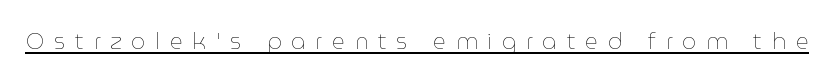
Q: Is the text bold? A: No.
Q: Is the text italic (slanted)? A: No, it is upright.
Q: Is the text underlined? A: Yes.
Q: Is the spacing between letters normal or unusually wide? A: Unusually wide.
